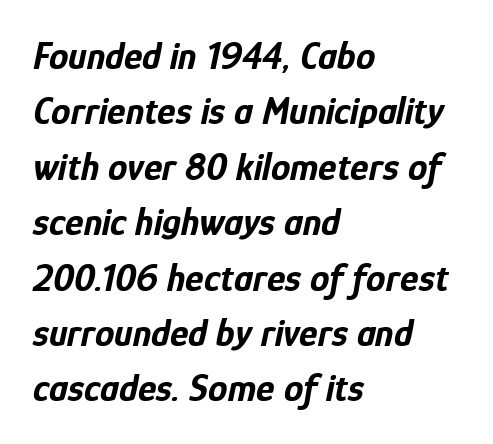
{"italic": "yes", "lean": "right", "slant_degrees": 12, "bold": "yes", "weight": "bold", "width": "condensed", "stroke_contrast": "low", "x_height": "medium", "monospaced": "no", "underline": "no", "align": "left", "line_spacing": "normal", "line_spacing_ratio": 1.42, "letter_spacing": "normal", "letter_spacing_em": 0.0, "glyph_px": 39}
